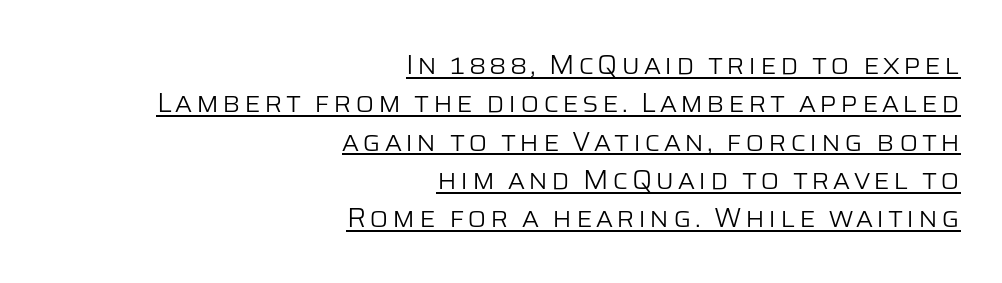
Weight class: somewhere from thin through regular. Is there any slant? The stems are plumb. Serif or sans? Sans — the stroke terminals are bare. Students, observe the line beneath the letters — that is underlining.
